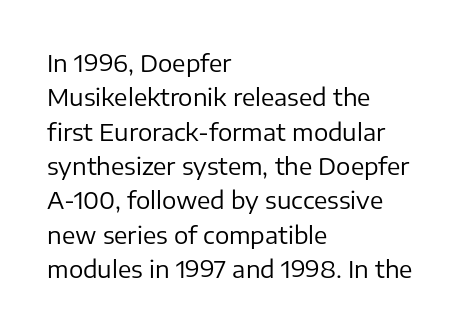
The image shows 24 px text type, upright; set left-aligned, normal line spacing (1.43x), normal letter spacing, not underlined.
